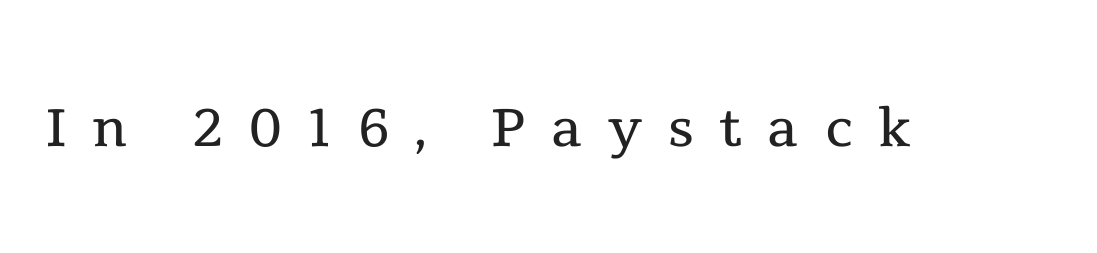
Has an underline been added? It has not. What stands out about the letter spacing? Its width — letters are far apart. The typeface chosen for these lines features serifs. It's the straight-up-and-down kind of type.
